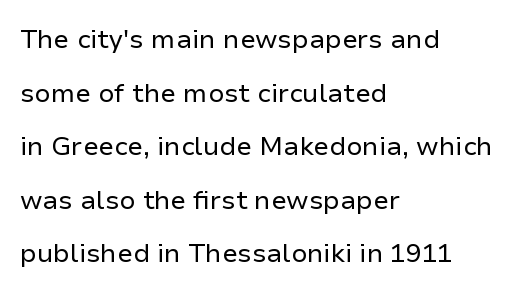
{"italic": "no", "bold": "no", "underline": "no", "align": "left", "line_spacing": "loose", "line_spacing_ratio": 2.06, "letter_spacing": "normal", "letter_spacing_em": 0.0, "glyph_px": 26}
